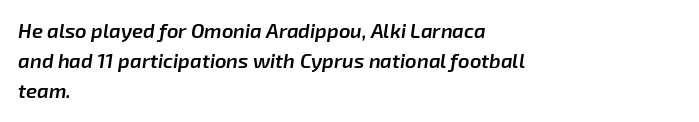
The image shows 20 px text type, italic (leaning right); set left-aligned, normal line spacing (1.51x), normal letter spacing, not underlined.
